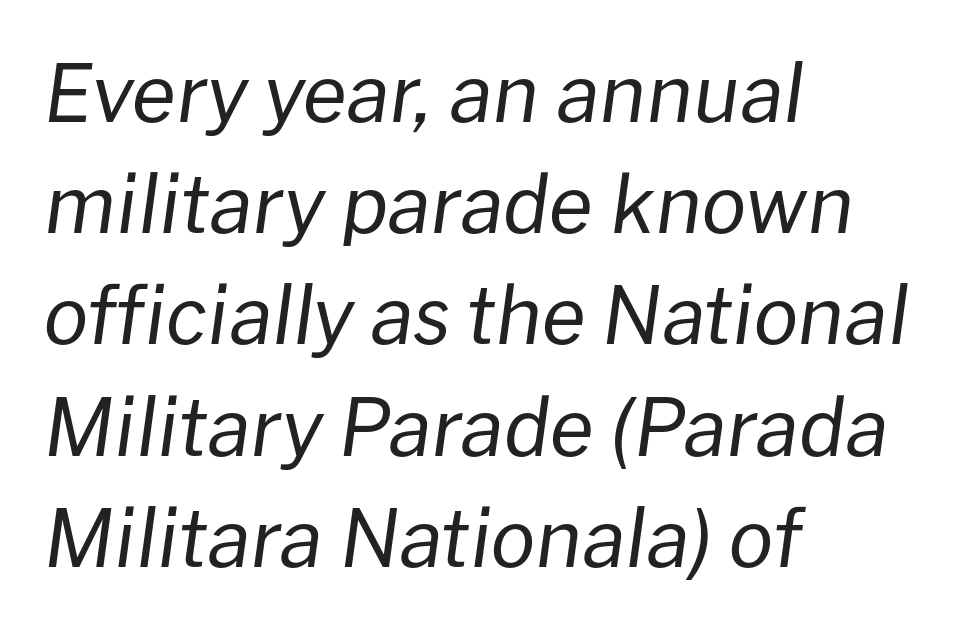
Is this a heavy cut? Hardly; it is regular or lighter. Compared with typical paragraphs, the rows here are spaced about the same. Nothing unusual about the tracking: characters are spaced as the font intends. Slant detected: the letters are inclined. Varying glyph widths throughout — classic text-font behaviour.
